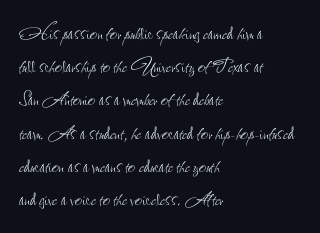
These lines sit exactly where default settings would place them. Decoration check: the copy has no underline. The typeface has the unassuming heft of standard copy or less. Horizontal alignment here is leftward, the default for most running prose.
